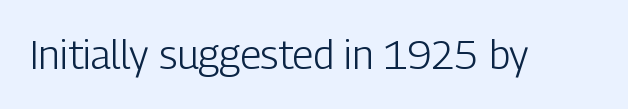
The letters stand straight up with perfectly vertical stems. The text was rendered using a sans face with plain stroke endings. Glance below the letters and you will spot only blank space. A light-to-regular cut is what we see here.
